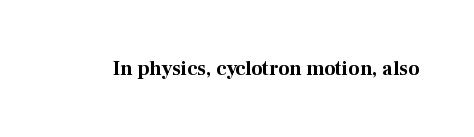
The image shows 20 px bold type, upright; set normal letter spacing, not underlined.
